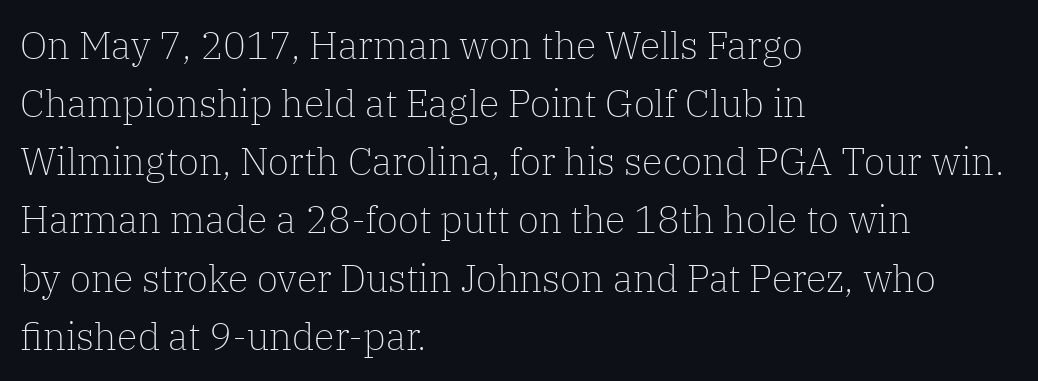
The image shows 38 px light serif type, upright; set left-aligned, normal line spacing (1.53x), normal letter spacing, not underlined; low stroke contrast and a medium x-height.
